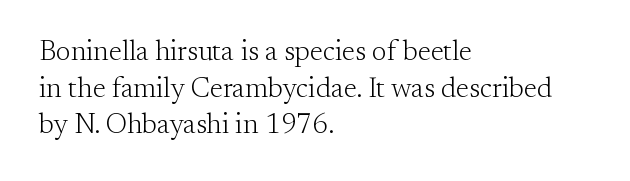
{"serif": "yes", "italic": "no", "bold": "no", "weight": "light", "width": "normal", "stroke_contrast": "medium", "x_height": "small", "monospaced": "no", "underline": "no", "align": "left", "line_spacing": "normal", "line_spacing_ratio": 1.31, "letter_spacing": "normal", "letter_spacing_em": 0.0, "glyph_px": 28}
